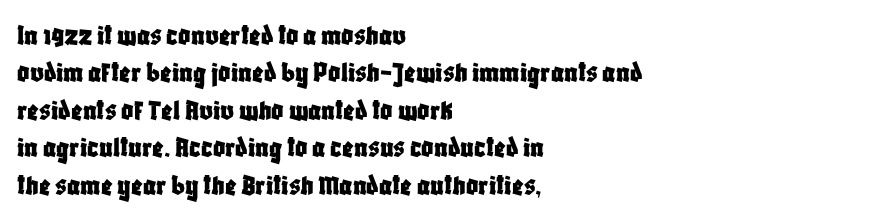
The designer went with a sans here, leaving each stem footless. Honestly, there is no underline to notice here at all. Rows of type keep a routine distance in the vertical direction. Every row of glyphs begins at an identical x-position on the left. These lines are rendered in a variable-pitch font. A roman cut, with each character standing at attention.
